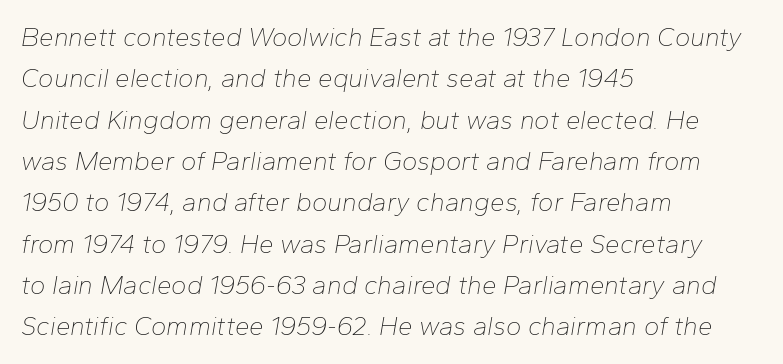
Q: Is the text bold? A: No.
Q: Is the text italic (slanted)? A: Yes, it leans right by about 10 degrees.
Q: Is the text underlined? A: No.
Q: How is the paragraph aligned? A: Left-aligned.
Q: Is the spacing between letters normal or unusually wide? A: Normal.
Q: Is the spacing between lines tight, normal or loose? A: Normal.
